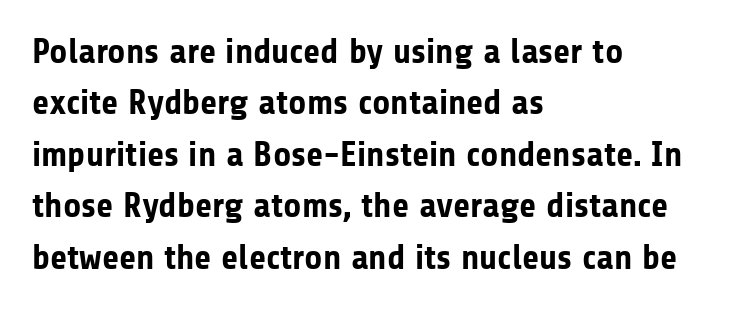
Q: Is the text bold? A: Yes.
Q: Is the text italic (slanted)? A: No, it is upright.
Q: Is the typeface a serif or a sans-serif typeface? A: Sans-serif.
Q: Is the text underlined? A: No.
Q: How is the paragraph aligned? A: Left-aligned.
Q: Is the spacing between letters normal or unusually wide? A: Normal.
Q: Is the spacing between lines tight, normal or loose? A: Normal.
Q: Width (condensed, normal, or wide)? A: Normal.
Q: Stroke contrast? A: Low.
Q: x-height? A: Medium.
Q: Monospaced? A: No.
